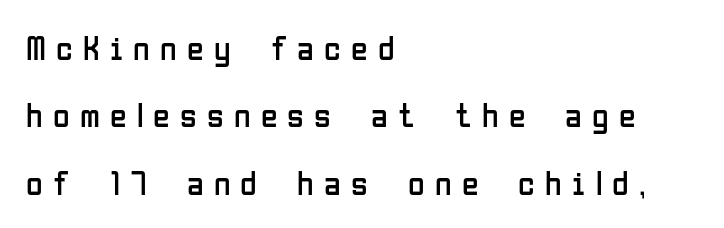
The image shows 34 px regular-weight, condensed sans-serif type, upright; set left-aligned, loose line spacing (1.98x), unusually wide letter spacing (+0.3 em), not underlined; low stroke contrast and a medium x-height.
